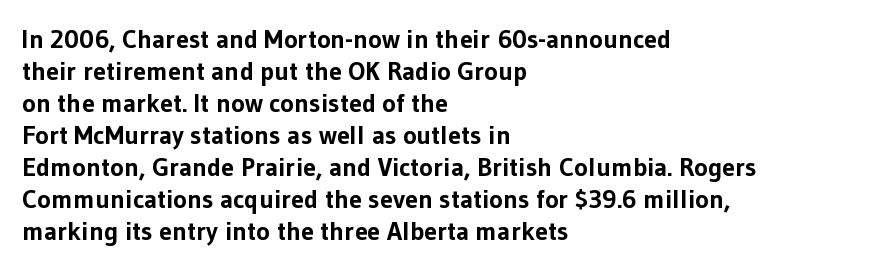
Q: Is the text bold? A: Yes.
Q: Is the text italic (slanted)? A: No, it is upright.
Q: Is the text underlined? A: No.
Q: How is the paragraph aligned? A: Left-aligned.
Q: Is the spacing between letters normal or unusually wide? A: Normal.
